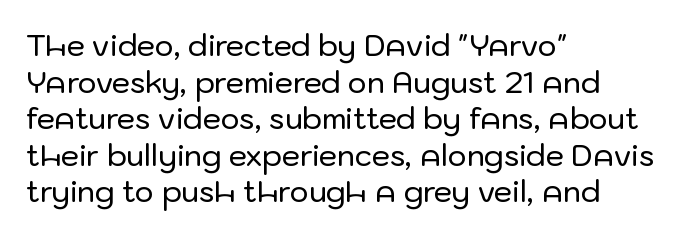
Q: Is the text italic (slanted)? A: No, it is upright.
Q: Is the typeface a serif or a sans-serif typeface? A: Sans-serif.
Q: Is the text underlined? A: No.
Q: How is the paragraph aligned? A: Left-aligned.
Q: Is the spacing between letters normal or unusually wide? A: Normal.
Q: Is the spacing between lines tight, normal or loose? A: Normal.
Q: Width (condensed, normal, or wide)? A: Normal.
Q: Stroke contrast? A: Low.
Q: x-height? A: Medium.
Q: Monospaced? A: No.
